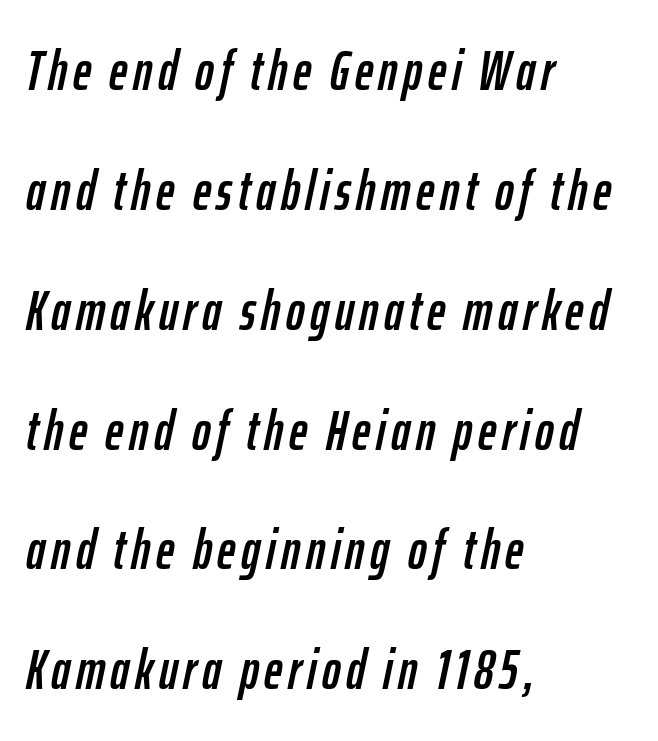
The image shows 56 px condensed type, italic (leaning right); set left-aligned, loose line spacing (2.14x), not underlined; low stroke contrast and a medium x-height.
